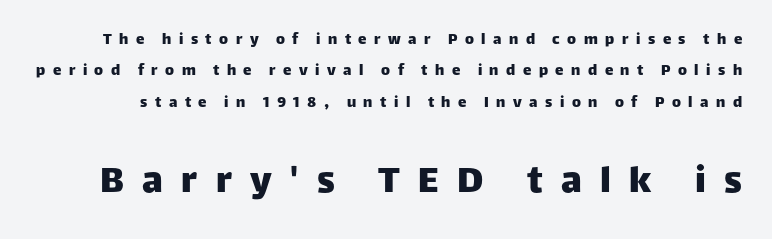
{"serif": "no", "italic": "no", "width": "normal", "stroke_contrast": "low", "x_height": "large", "monospaced": "no", "underline": "no", "line_spacing_ratio": 1.85, "letter_spacing": "wide", "letter_spacing_em": 0.44, "larger_block": "second", "size_ratio": 2.47, "glyph_px": 42}
